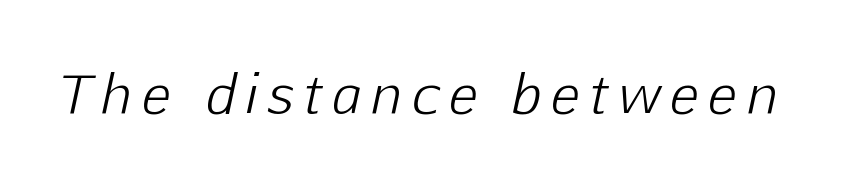
Q: Is the text bold? A: No.
Q: Is the text italic (slanted)? A: Yes, it leans right by about 12 degrees.
Q: Is the text underlined? A: No.
Q: Is the spacing between letters normal or unusually wide? A: Unusually wide.
Q: Width (condensed, normal, or wide)? A: Normal.
Q: Stroke contrast? A: Low.
Q: x-height? A: Medium.
Q: Monospaced? A: No.
